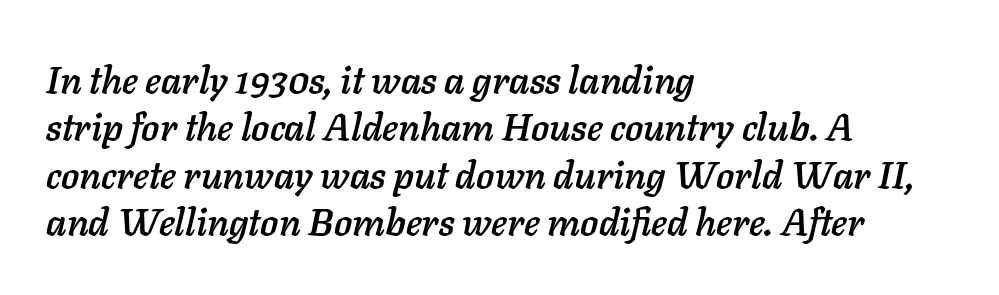
{"italic": "yes", "lean": "right", "slant_degrees": 11, "width": "normal", "stroke_contrast": "low", "x_height": "medium", "monospaced": "no", "underline": "no", "align": "left", "line_spacing": "normal", "line_spacing_ratio": 1.25, "letter_spacing": "normal", "letter_spacing_em": 0.0, "glyph_px": 38}
